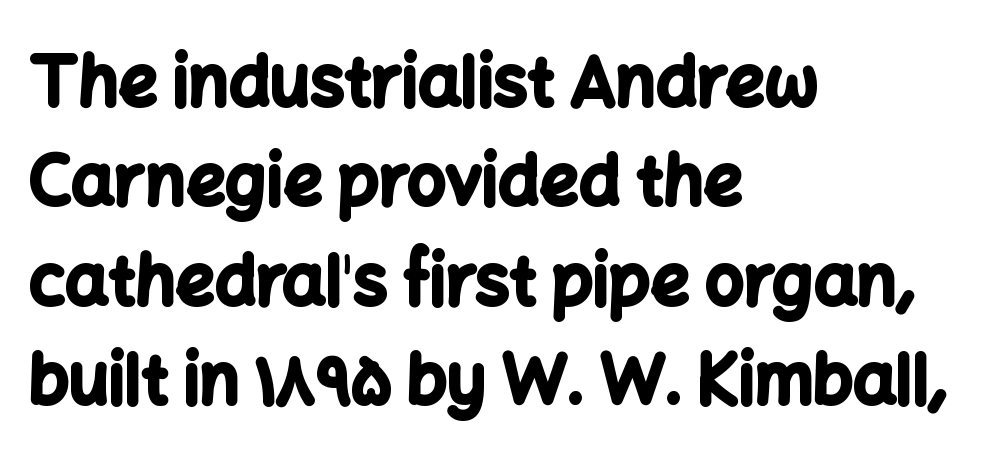
{"serif": "no", "italic": "no", "bold": "yes", "weight": "bold", "width": "normal", "stroke_contrast": "low", "x_height": "medium", "monospaced": "no", "underline": "no", "align": "left", "line_spacing": "normal", "line_spacing_ratio": 1.46, "letter_spacing": "normal", "letter_spacing_em": 0.0, "glyph_px": 68}
